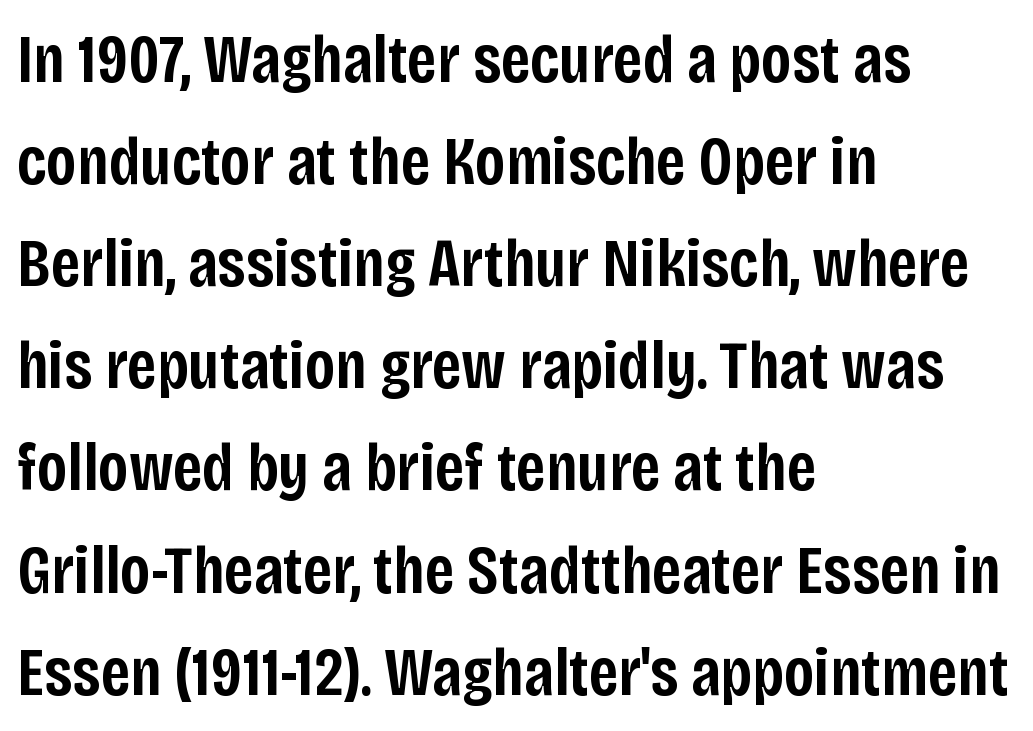
{"serif": "no", "italic": "no", "bold": "semi", "weight": "semibold", "width": "condensed", "stroke_contrast": "low", "x_height": "large", "monospaced": "no", "underline": "no", "align": "left", "line_spacing": "normal", "line_spacing_ratio": 1.48, "letter_spacing": "normal", "letter_spacing_em": 0.0, "glyph_px": 69}
